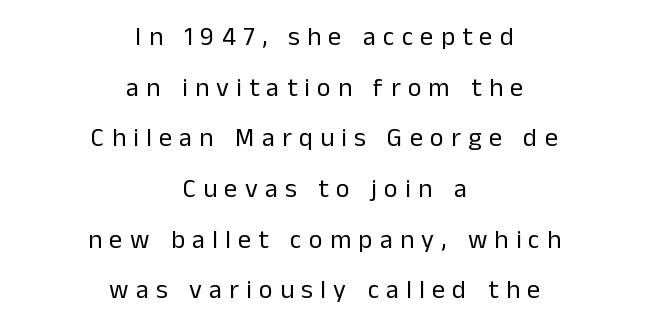
{"italic": "no", "bold": "no", "underline": "no", "align": "center", "line_spacing": "loose", "line_spacing_ratio": 1.95, "letter_spacing": "wide", "letter_spacing_em": 0.28, "glyph_px": 26}
